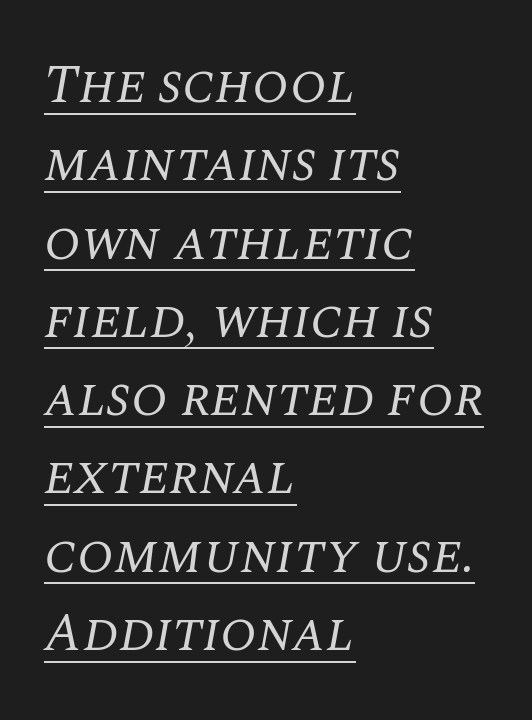
{"serif": "yes", "italic": "yes", "lean": "right", "slant_degrees": 10, "bold": "no", "weight": "regular", "width": "normal", "stroke_contrast": "medium", "x_height": "large", "monospaced": "no", "underline": "yes", "align": "left", "line_spacing": "normal", "line_spacing_ratio": 1.45, "letter_spacing": "normal", "letter_spacing_em": 0.0, "glyph_px": 54}
